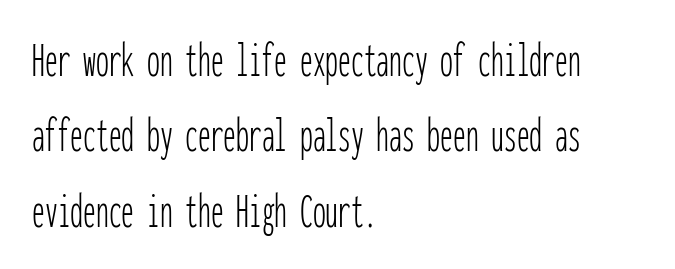
{"serif": "no", "italic": "no", "bold": "no", "weight": "thin", "width": "condensed", "stroke_contrast": "low", "x_height": "medium", "monospaced": "yes", "underline": "no", "align": "left", "line_spacing": "normal", "line_spacing_ratio": 1.48, "letter_spacing": "normal", "letter_spacing_em": 0.0, "glyph_px": 51}
